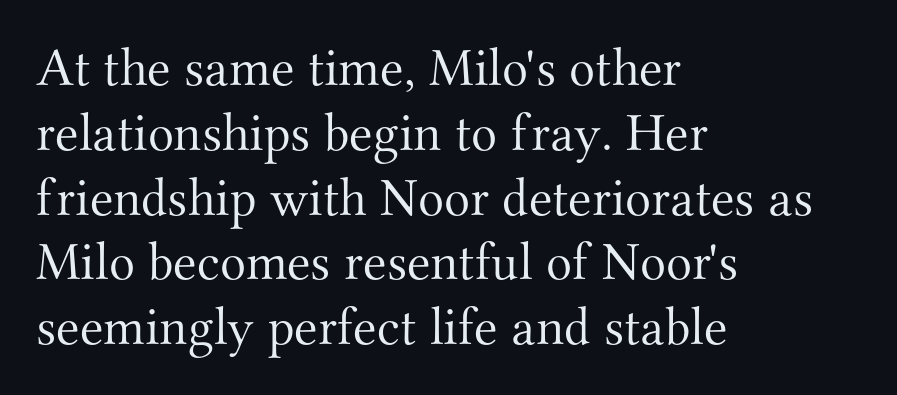
{"serif": "yes", "italic": "no", "bold": "no", "weight": "light", "width": "normal", "stroke_contrast": "medium", "x_height": "small", "monospaced": "no", "underline": "no", "align": "left", "line_spacing_ratio": 1.2, "letter_spacing": "normal", "letter_spacing_em": 0.0, "glyph_px": 54}
